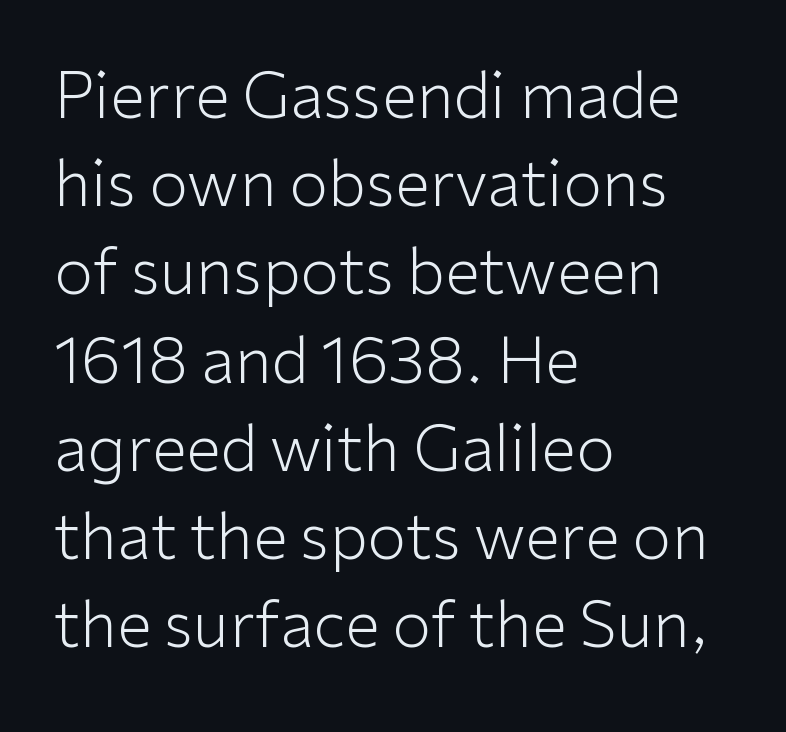
This sample keeps an unexceptional amount of space between lines. You can tell it's not italic because the verticals are truly vertical. The lines in this sample share a left origin and differ only in where they stop. Font category for this specimen: sans-serif. A clean baseline with only descenders dipping below it.
